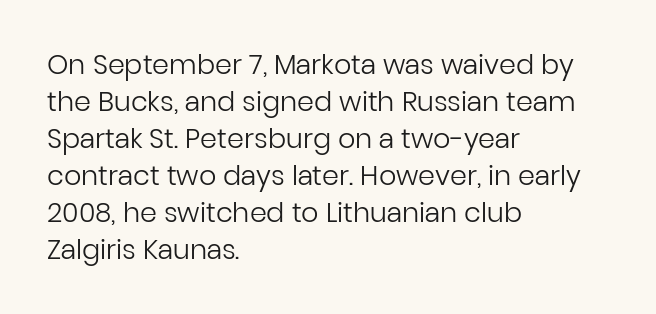
Q: Is the text bold? A: No.
Q: Is the text italic (slanted)? A: No, it is upright.
Q: Is the text underlined? A: No.
Q: How is the paragraph aligned? A: Left-aligned.
Q: Is the spacing between letters normal or unusually wide? A: Normal.
Q: Is the spacing between lines tight, normal or loose? A: Normal.
